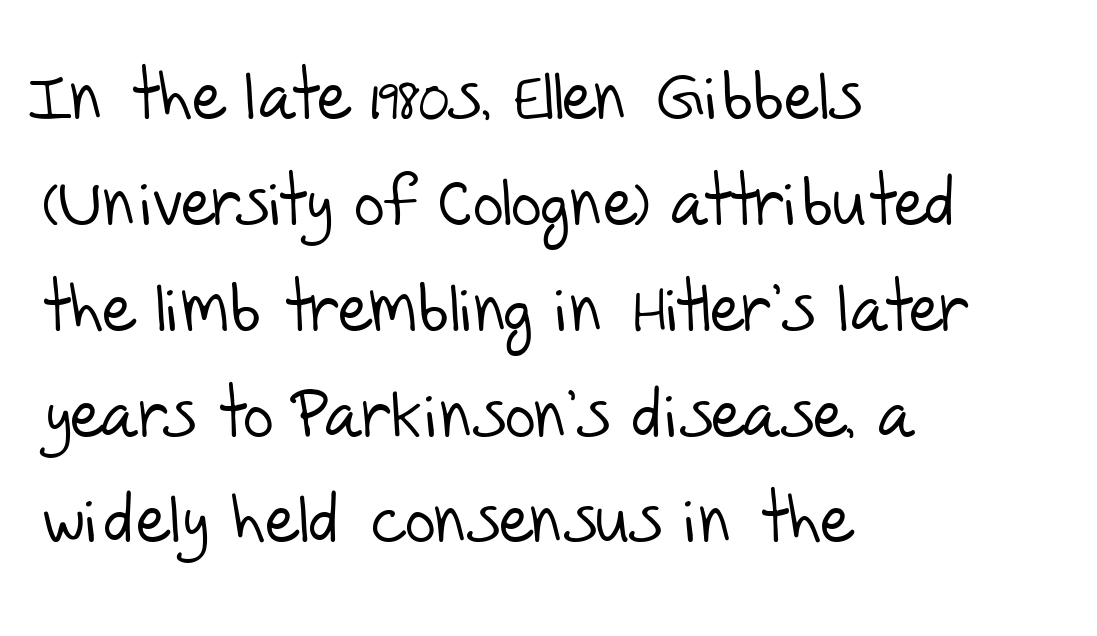
Q: Is the text bold? A: No.
Q: Is the typeface a serif or a sans-serif typeface? A: Sans-serif.
Q: Is the text underlined? A: No.
Q: How is the paragraph aligned? A: Left-aligned.
Q: Is the spacing between letters normal or unusually wide? A: Normal.
Q: Is the spacing between lines tight, normal or loose? A: Normal.
Q: Width (condensed, normal, or wide)? A: Normal.
Q: Stroke contrast? A: Low.
Q: x-height? A: Large.
Q: Monospaced? A: No.
